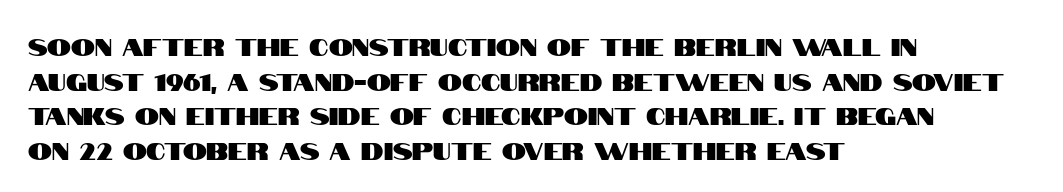
The compositor pushed each line to the left boundary. Compared with typical paragraphs, the rows here are spaced about the same. Here the glyphs are tracked normally, forming tight word shapes. Check the space under the baseline: it is left empty. You can tell it's not italic because the verticals are truly vertical.
